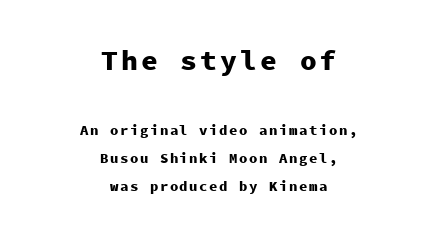
Q: Is the text bold? A: Yes.
Q: Is the text italic (slanted)? A: No, it is upright.
Q: Is the typeface a serif or a sans-serif typeface? A: Sans-serif.
Q: Is the text underlined? A: No.
Q: How is the paragraph aligned? A: Centered.
Q: Is the spacing between lines tight, normal or loose? A: Loose.
Q: Which block of text is set in a larger size, the first (top) or the second (bottom)? A: The first (top) one.
Q: Width (condensed, normal, or wide)? A: Normal.
Q: Stroke contrast? A: Low.
Q: x-height? A: Medium.
Q: Monospaced? A: Yes.
